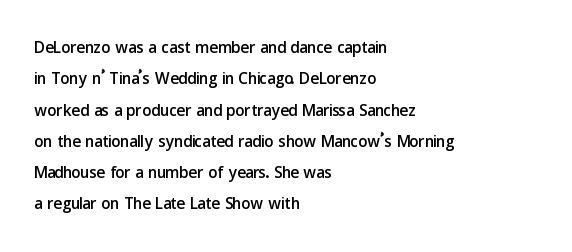
Q: Is the text italic (slanted)? A: No, it is upright.
Q: Is the text underlined? A: No.
Q: How is the paragraph aligned? A: Left-aligned.
Q: Is the spacing between letters normal or unusually wide? A: Normal.
Q: Is the spacing between lines tight, normal or loose? A: Normal.
